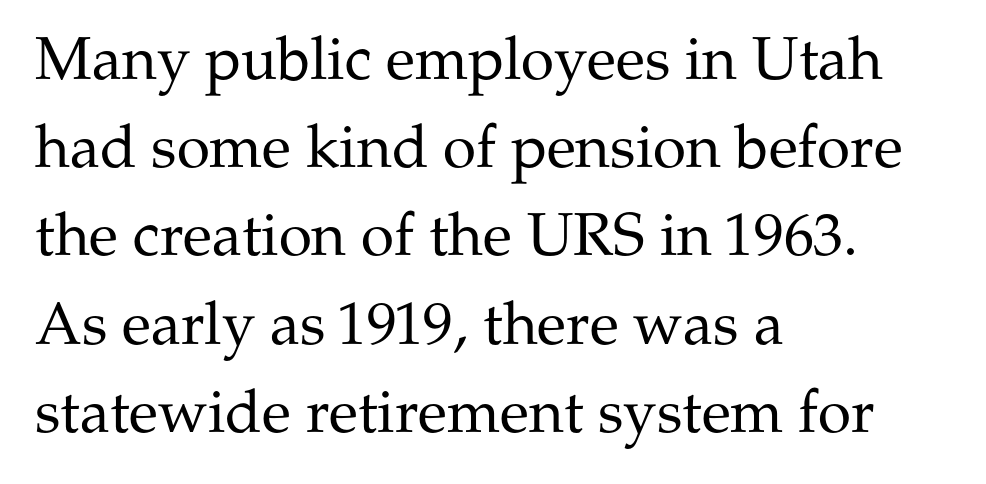
Looks like regular typesetting: each glyph gets only the width it needs. No italicization has been applied; the sample stays upright. In terms of leading, this rendering sits right in the middle. Unlike a clean sans, this face finishes its strokes with serifs. Stem width sits at or under what a default text font uses. Inter-character spacing is left at the font's built-in metrics.
